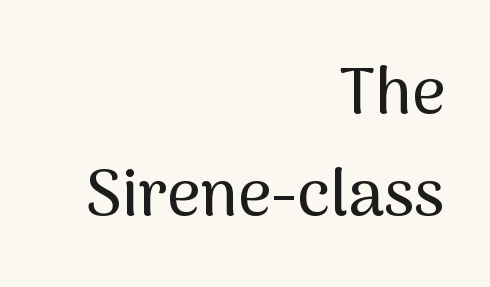
Q: Is the text italic (slanted)? A: No, it is upright.
Q: Is the typeface a serif or a sans-serif typeface? A: Sans-serif.
Q: Is the text underlined? A: No.
Q: How is the paragraph aligned? A: Right-aligned.
Q: Is the spacing between letters normal or unusually wide? A: Normal.
Q: Is the spacing between lines tight, normal or loose? A: Normal.
Q: Width (condensed, normal, or wide)? A: Normal.
Q: Stroke contrast? A: Medium.
Q: x-height? A: Medium.
Q: Monospaced? A: No.
